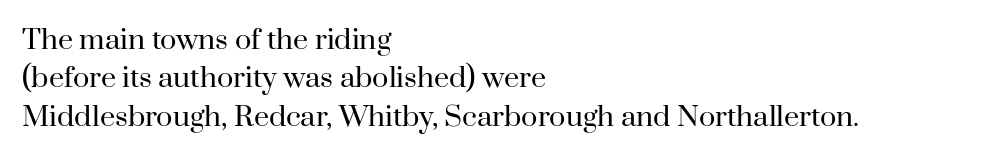
Q: Is the text bold? A: No.
Q: Is the text italic (slanted)? A: No, it is upright.
Q: Is the text underlined? A: No.
Q: How is the paragraph aligned? A: Left-aligned.
Q: Is the spacing between letters normal or unusually wide? A: Normal.
Q: Is the spacing between lines tight, normal or loose? A: Normal.
